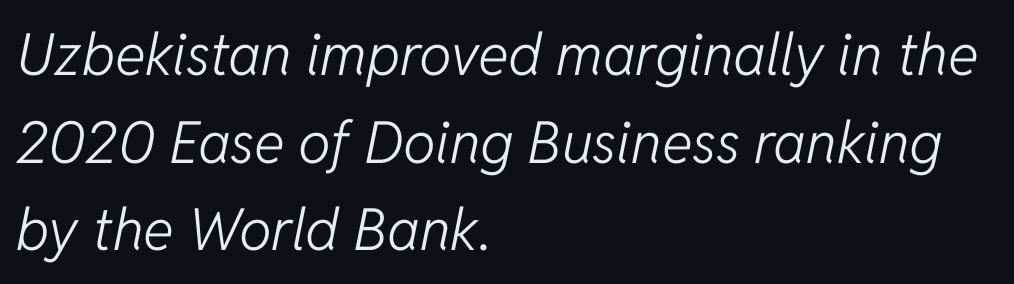
Q: Is the text bold? A: No.
Q: Is the text italic (slanted)? A: Yes, it leans right by about 11 degrees.
Q: Is the text underlined? A: No.
Q: How is the paragraph aligned? A: Left-aligned.
Q: Is the spacing between letters normal or unusually wide? A: Normal.
Q: Is the spacing between lines tight, normal or loose? A: Normal.
Q: Width (condensed, normal, or wide)? A: Normal.
Q: Stroke contrast? A: Low.
Q: x-height? A: Medium.
Q: Monospaced? A: No.
